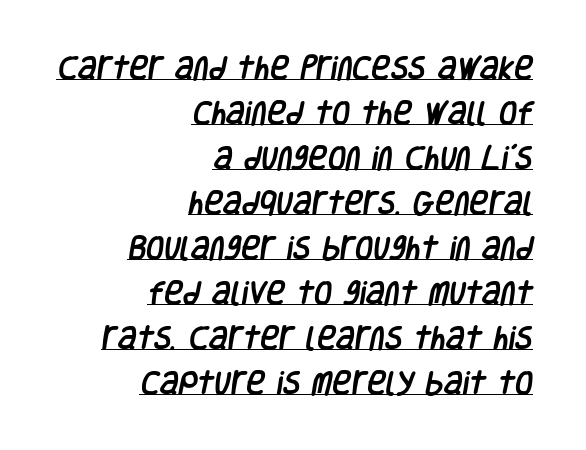
The image shows 26 px text type; set right-aligned, line spacing 1.73x, normal letter spacing, underlined.
